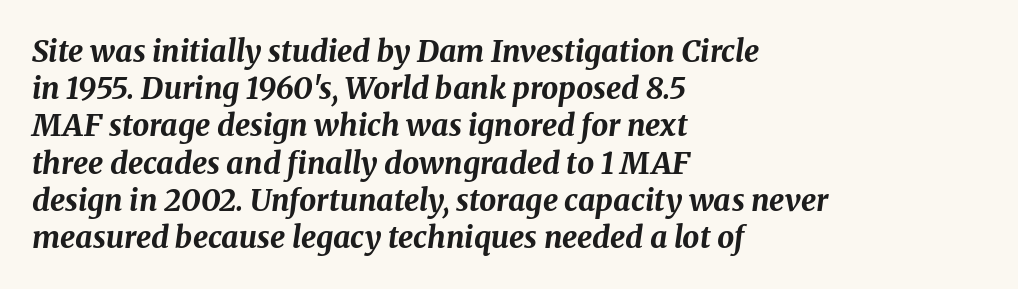
Q: Is the text bold? A: Yes.
Q: Is the text italic (slanted)? A: Yes, it leans right by about 8 degrees.
Q: Is the text underlined? A: No.
Q: How is the paragraph aligned? A: Left-aligned.
Q: Is the spacing between letters normal or unusually wide? A: Normal.
Q: Width (condensed, normal, or wide)? A: Normal.
Q: Stroke contrast? A: Medium.
Q: x-height? A: Medium.
Q: Monospaced? A: No.
